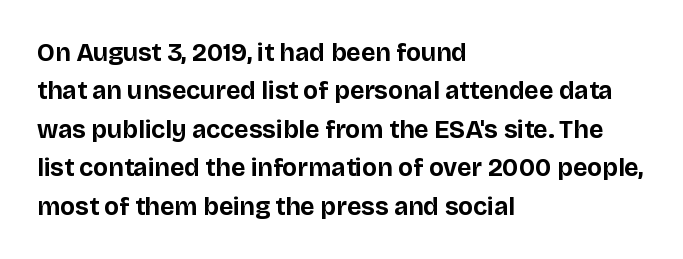
The image shows 25 px bold type, upright; set left-aligned, normal line spacing (1.54x), normal letter spacing, not underlined.
